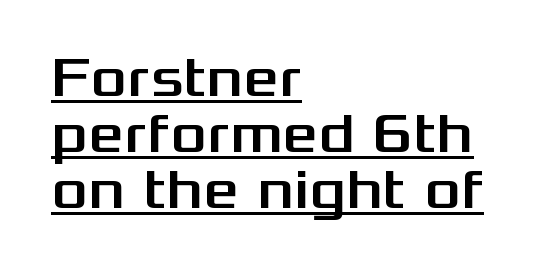
These characters rest on top of a visible drawn line. When letters stand straight like this, we call the style roman or upright. Nope, no serifs anywhere on these letters. This sample has the flowing, uneven cadence of proportional lettering.
